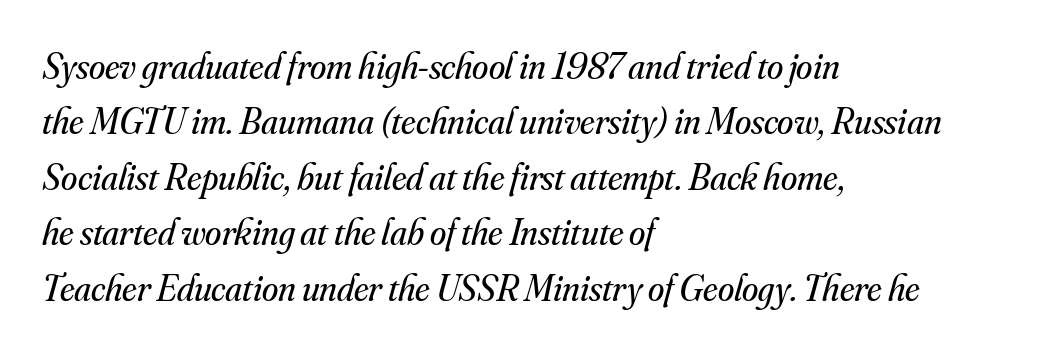
The image shows 37 px regular-weight serif type, italic (leaning right); set left-aligned, normal line spacing (1.5x), normal letter spacing, not underlined; medium stroke contrast and a small x-height.
